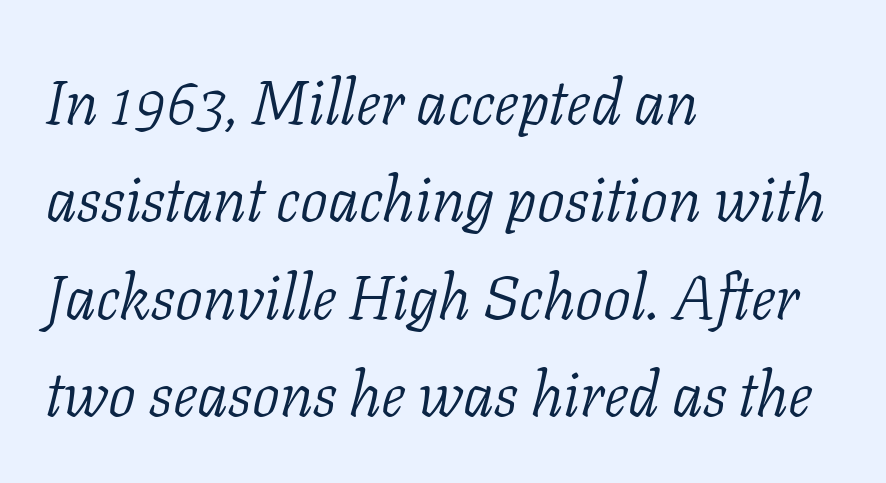
The image shows 62 px light serif type, italic (leaning right); set left-aligned, normal line spacing (1.57x), normal letter spacing, not underlined; low stroke contrast and a medium x-height.
